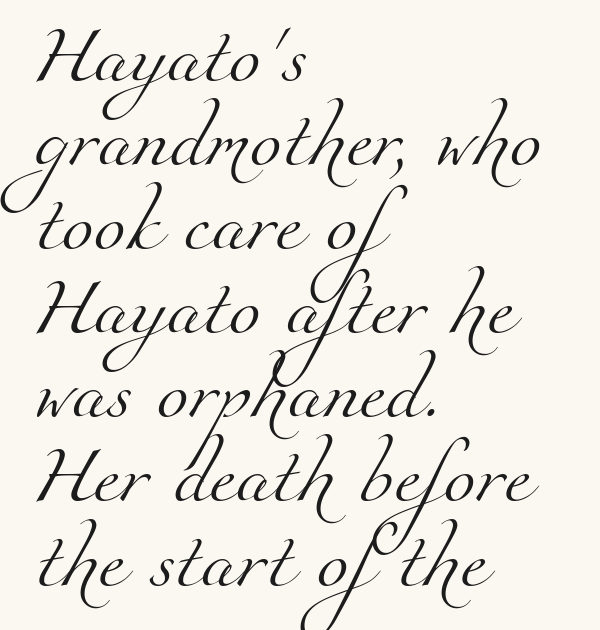
The image shows 58 px light serif type; set left-aligned, normal line spacing (1.45x), normal letter spacing, not underlined; medium stroke contrast and a small x-height.
